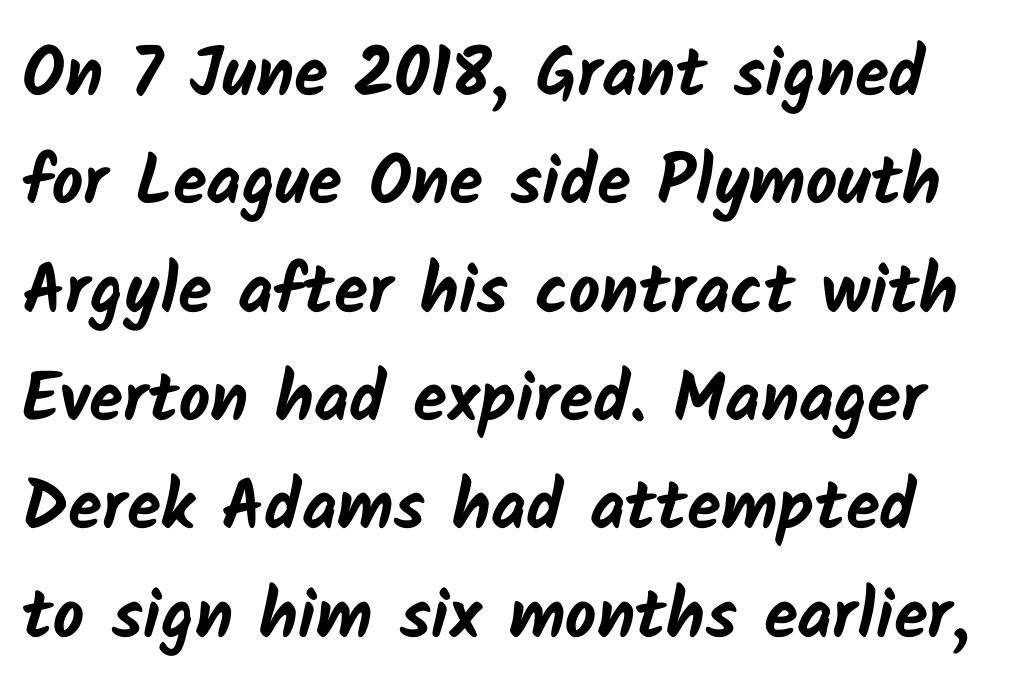
Q: Is the text bold? A: Yes.
Q: Is the typeface a serif or a sans-serif typeface? A: Sans-serif.
Q: Is the text underlined? A: No.
Q: Is the spacing between letters normal or unusually wide? A: Normal.
Q: Is the spacing between lines tight, normal or loose? A: Normal.
Q: Width (condensed, normal, or wide)? A: Normal.
Q: Stroke contrast? A: Low.
Q: x-height? A: Medium.
Q: Monospaced? A: No.
